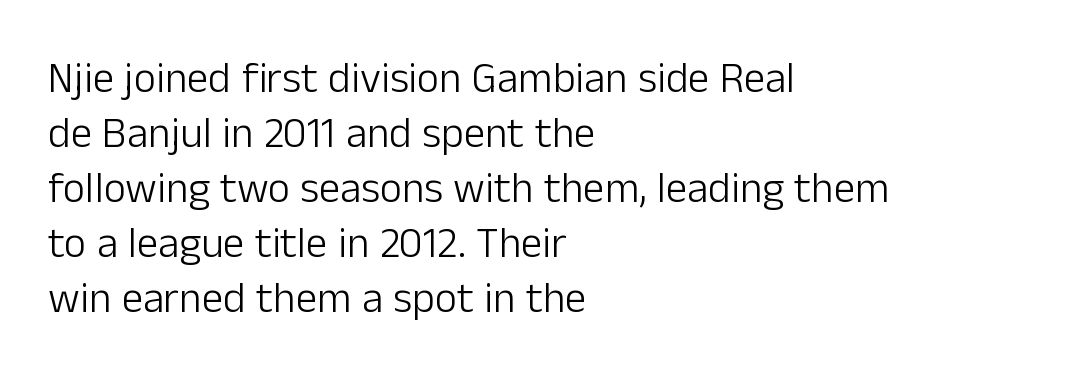
{"serif": "no", "italic": "no", "bold": "no", "weight": "light", "width": "normal", "stroke_contrast": "low", "x_height": "medium", "monospaced": "no", "underline": "no", "align": "left", "line_spacing": "normal", "line_spacing_ratio": 1.28, "letter_spacing": "normal", "letter_spacing_em": 0.0, "glyph_px": 43}
